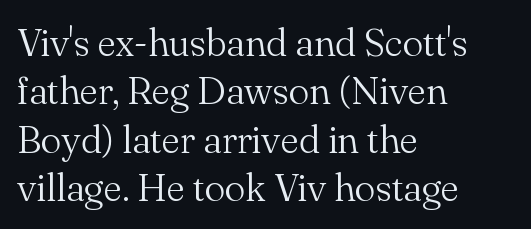
Students, note that the glyphs here touch the page at normal intervals. No chunkiness to these letters — they're not bold. A bare baseline throughout the passage. Compared with a centered layout, this one pins lines to the left instead.
